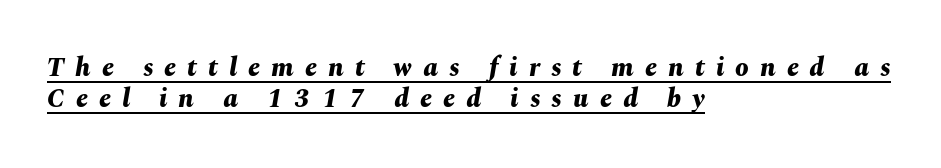
The image shows 27 px bold type, italic (leaning right); set left-aligned, line spacing 1.16x, unusually wide letter spacing (+0.41 em), underlined.
